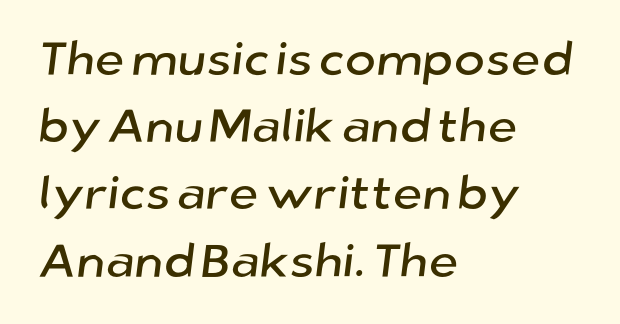
Q: Is the typeface a serif or a sans-serif typeface? A: Sans-serif.
Q: Is the text underlined? A: No.
Q: How is the paragraph aligned? A: Left-aligned.
Q: Is the spacing between letters normal or unusually wide? A: Normal.
Q: Is the spacing between lines tight, normal or loose? A: Normal.
Q: Width (condensed, normal, or wide)? A: Normal.
Q: Stroke contrast? A: Low.
Q: x-height? A: Medium.
Q: Monospaced? A: No.
